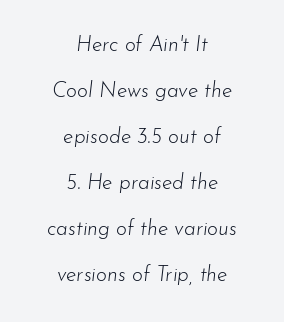
Q: Is the text bold? A: No.
Q: Is the text italic (slanted)? A: Yes, it leans right by about 7 degrees.
Q: Is the text underlined? A: No.
Q: How is the paragraph aligned? A: Centered.
Q: Is the spacing between letters normal or unusually wide? A: Normal.
Q: Is the spacing between lines tight, normal or loose? A: Loose.
